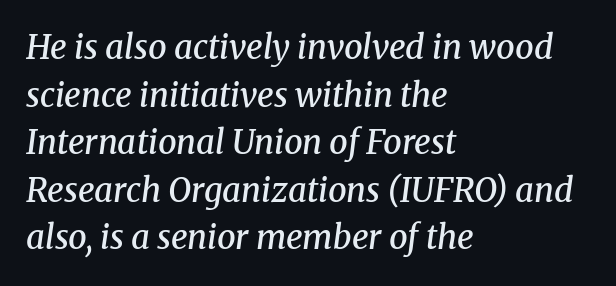
Q: Is the text bold? A: Semi-bold.
Q: Is the text italic (slanted)? A: Yes, it leans right by about 8 degrees.
Q: Is the typeface a serif or a sans-serif typeface? A: Serif.
Q: Is the text underlined? A: No.
Q: How is the paragraph aligned? A: Left-aligned.
Q: Is the spacing between letters normal or unusually wide? A: Normal.
Q: Is the spacing between lines tight, normal or loose? A: Normal.
Q: Width (condensed, normal, or wide)? A: Normal.
Q: Stroke contrast? A: Medium.
Q: x-height? A: Medium.
Q: Monospaced? A: No.
